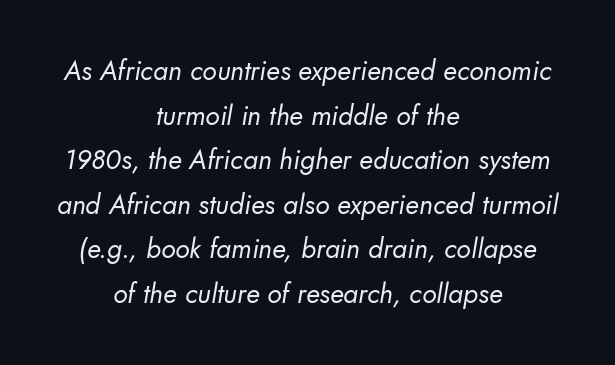
{"bold": "no", "underline": "no", "align": "center", "line_spacing": "normal", "line_spacing_ratio": 1.65, "letter_spacing": "normal", "letter_spacing_em": 0.0, "glyph_px": 27}
